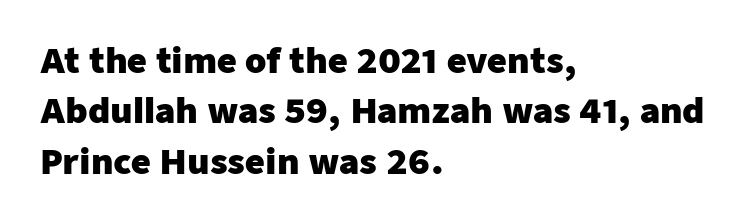
Grotesque or geometric, the face here clearly has no serifs. Vertical spacing — default. It's the straight-up-and-down kind of type. The face used here is proportionally spaced, like ordinary book or web type. Nobody drew a line under any word here. All the whitespace from short lines collects on the right.
